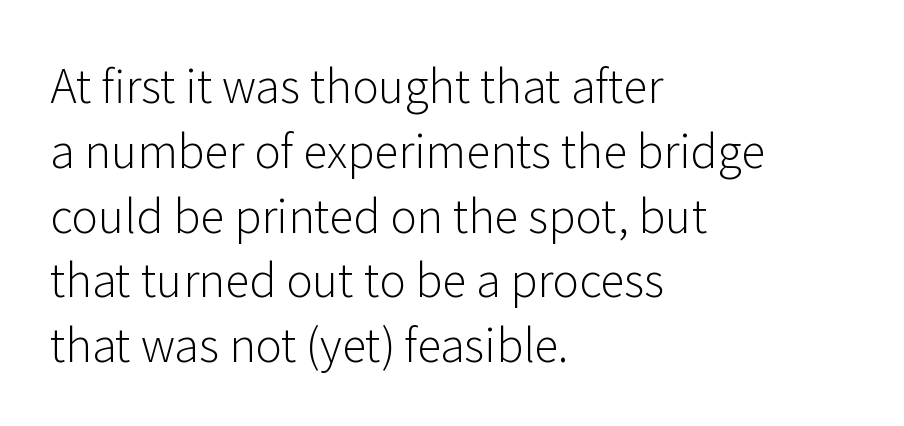
Q: Is the text bold? A: No.
Q: Is the text italic (slanted)? A: No, it is upright.
Q: Is the typeface a serif or a sans-serif typeface? A: Sans-serif.
Q: Is the text underlined? A: No.
Q: How is the paragraph aligned? A: Left-aligned.
Q: Is the spacing between letters normal or unusually wide? A: Normal.
Q: Is the spacing between lines tight, normal or loose? A: Normal.
Q: Width (condensed, normal, or wide)? A: Normal.
Q: Stroke contrast? A: Low.
Q: x-height? A: Medium.
Q: Monospaced? A: No.
